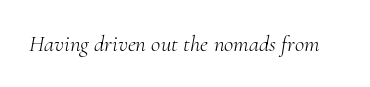
The image shows 23 px text type, italic (leaning right); set normal letter spacing, not underlined.
